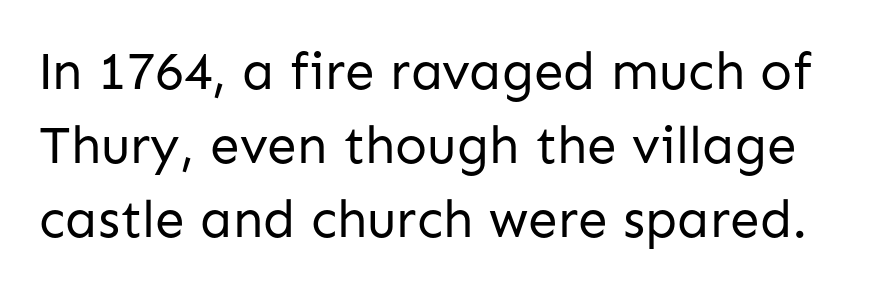
The image shows 53 px regular-weight sans-serif type, upright; set normal line spacing (1.4x), normal letter spacing, not underlined; low stroke contrast and a medium x-height.
